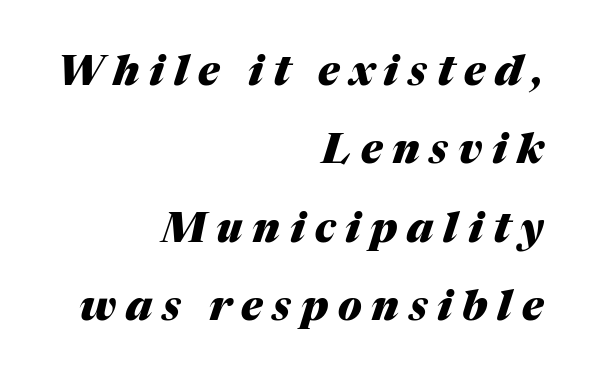
The image shows 41 px heavy type, italic (leaning right); set right-aligned, loose line spacing (1.91x), unusually wide letter spacing (+0.24 em), not underlined; medium stroke contrast and a medium x-height.
